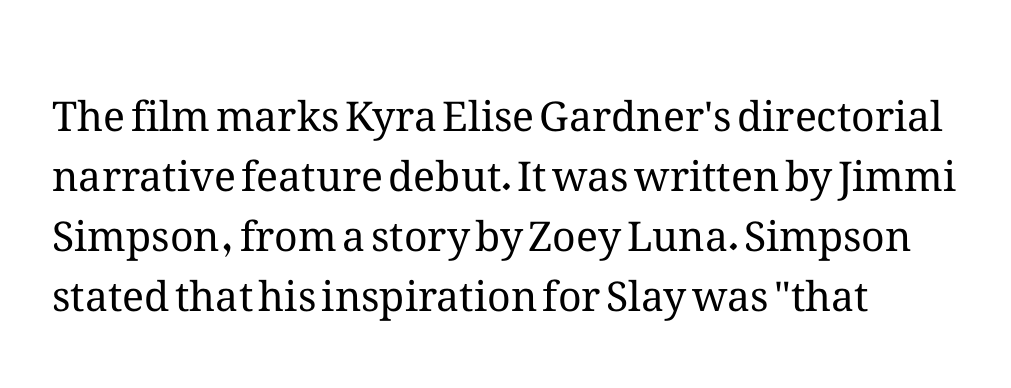
The image shows 41 px regular-weight type, upright; set normal line spacing (1.46x), normal letter spacing, not underlined; medium stroke contrast and a medium x-height.
